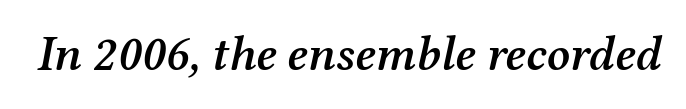
{"serif": "yes", "italic": "yes", "lean": "right", "slant_degrees": 12, "bold": "semi", "weight": "semibold", "width": "normal", "stroke_contrast": "medium", "x_height": "medium", "monospaced": "no", "underline": "no", "letter_spacing": "normal", "letter_spacing_em": 0.0, "glyph_px": 49}
